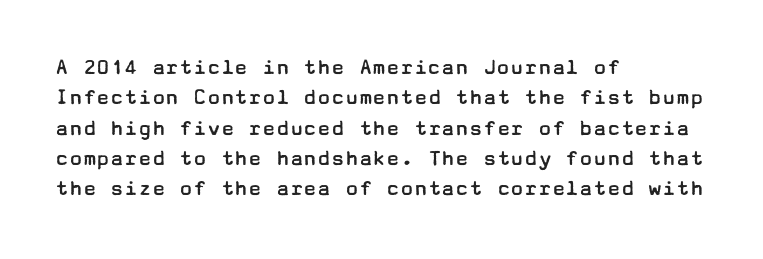
Q: Is the text bold? A: No.
Q: Is the text italic (slanted)? A: No, it is upright.
Q: Is the text underlined? A: No.
Q: How is the paragraph aligned? A: Left-aligned.
Q: Is the spacing between letters normal or unusually wide? A: Normal.
Q: Is the spacing between lines tight, normal or loose? A: Normal.
